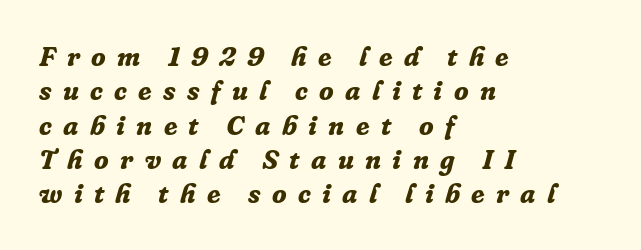
The letters are bold, with thick, heavy strokes. The foot of each line stays bare and open. Layout note: lines flush left. Rows of type keep a routine distance in the vertical direction. Style check: oblique. Short note: letters widely spaced.
